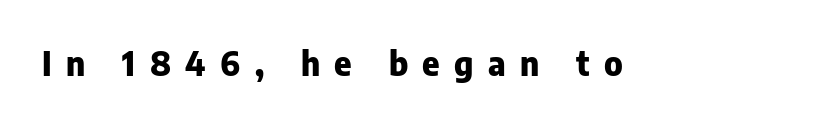
{"serif": "no", "italic": "no", "bold": "yes", "weight": "heavy", "width": "normal", "stroke_contrast": "low", "x_height": "medium", "monospaced": "no", "underline": "no", "letter_spacing": "wide", "letter_spacing_em": 0.44, "glyph_px": 33}
